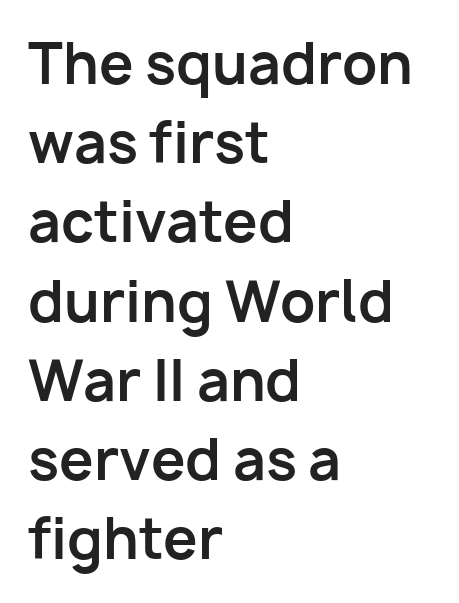
{"serif": "no", "italic": "no", "bold": "yes", "weight": "bold", "width": "normal", "stroke_contrast": "low", "x_height": "medium", "monospaced": "no", "underline": "no", "align": "left", "line_spacing": "normal", "line_spacing_ratio": 1.44, "letter_spacing": "normal", "letter_spacing_em": 0.0, "glyph_px": 55}
